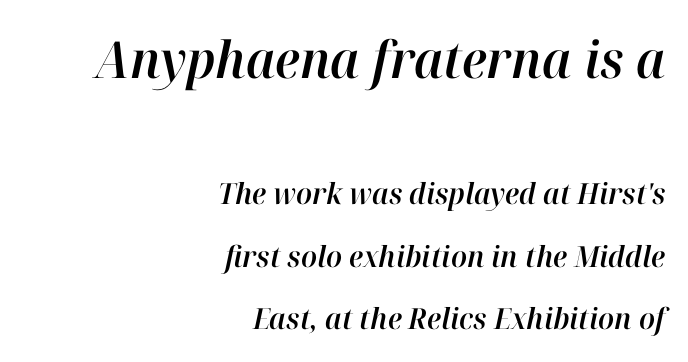
{"italic": "yes", "lean": "right", "slant_degrees": 12, "width": "normal", "stroke_contrast": "high", "x_height": "medium", "monospaced": "no", "underline": "no", "align": "right", "line_spacing": "loose", "line_spacing_ratio": 2.15, "letter_spacing": "normal", "letter_spacing_em": 0.0, "larger_block": "first", "size_ratio": 1.76, "glyph_px": 51}
